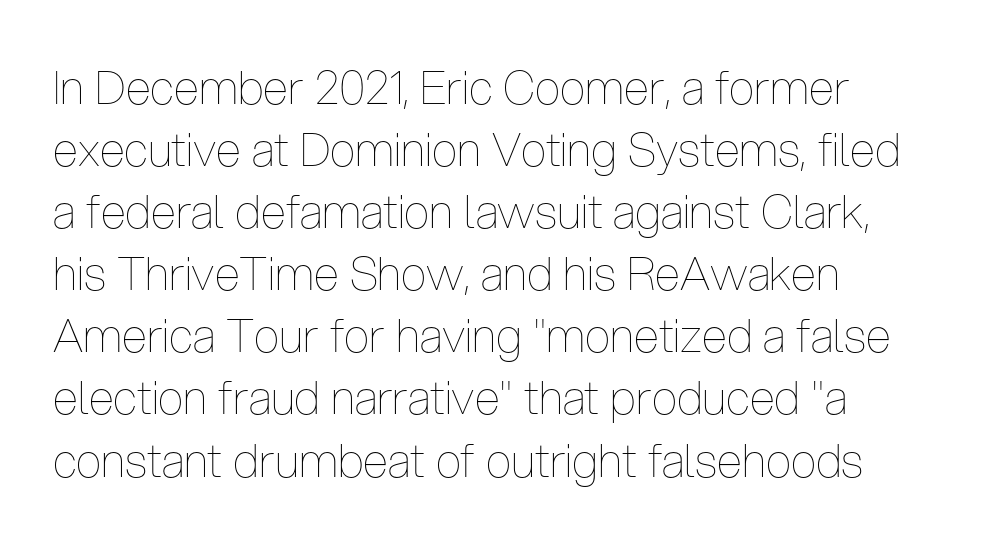
Q: Is the text bold? A: No.
Q: Is the text italic (slanted)? A: No, it is upright.
Q: Is the text underlined? A: No.
Q: How is the paragraph aligned? A: Left-aligned.
Q: Is the spacing between letters normal or unusually wide? A: Normal.
Q: Is the spacing between lines tight, normal or loose? A: Normal.
Q: Width (condensed, normal, or wide)? A: Condensed.
Q: Stroke contrast? A: Low.
Q: x-height? A: Medium.
Q: Monospaced? A: No.
